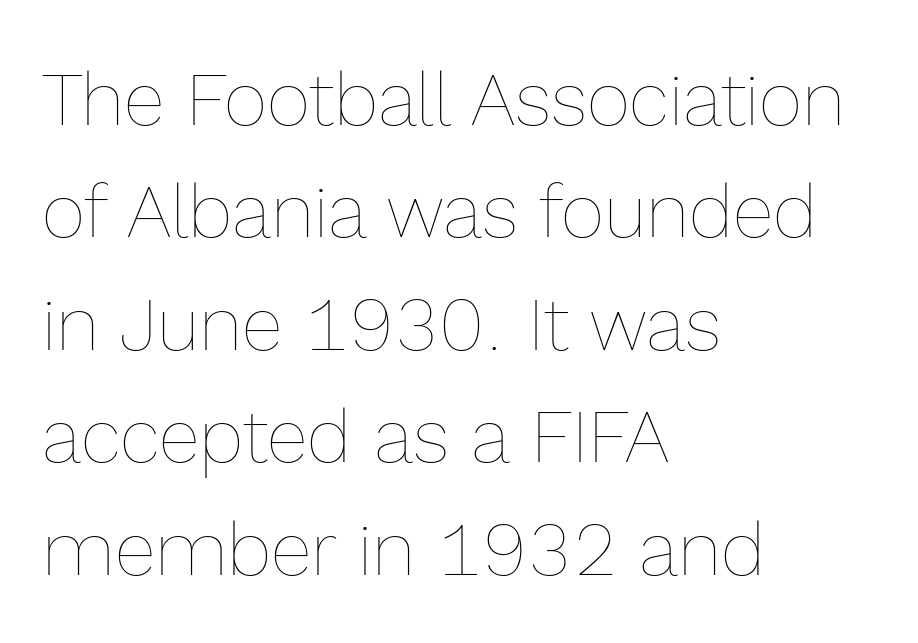
Looks like regular typesetting: each glyph gets only the width it needs. If you drew a line through each stem, it would be perfectly vertical. Each new line begins a customary step beneath the previous one. Between one letter and the next there's only the usual sliver of space.
